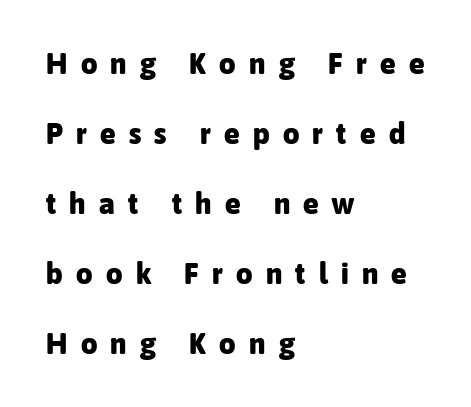
{"serif": "no", "italic": "no", "bold": "yes", "weight": "heavy", "width": "normal", "stroke_contrast": "low", "x_height": "medium", "monospaced": "no", "underline": "no", "align": "left", "line_spacing": "loose", "line_spacing_ratio": 2.41, "letter_spacing": "wide", "letter_spacing_em": 0.46, "glyph_px": 29}
